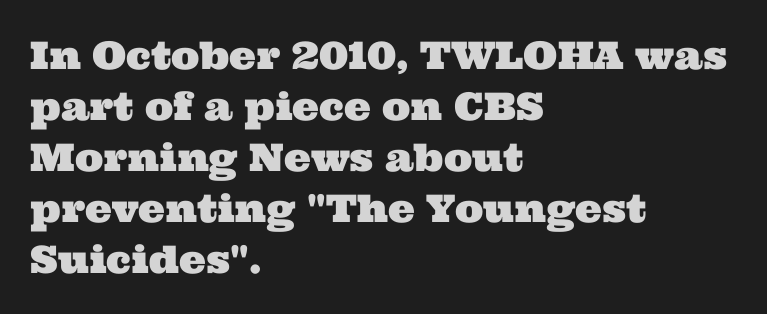
{"serif": "yes", "width": "wide", "stroke_contrast": "medium", "x_height": "medium", "monospaced": "no", "underline": "no", "align": "left", "line_spacing": "normal", "line_spacing_ratio": 1.34, "letter_spacing": "normal", "letter_spacing_em": 0.0, "glyph_px": 38}
